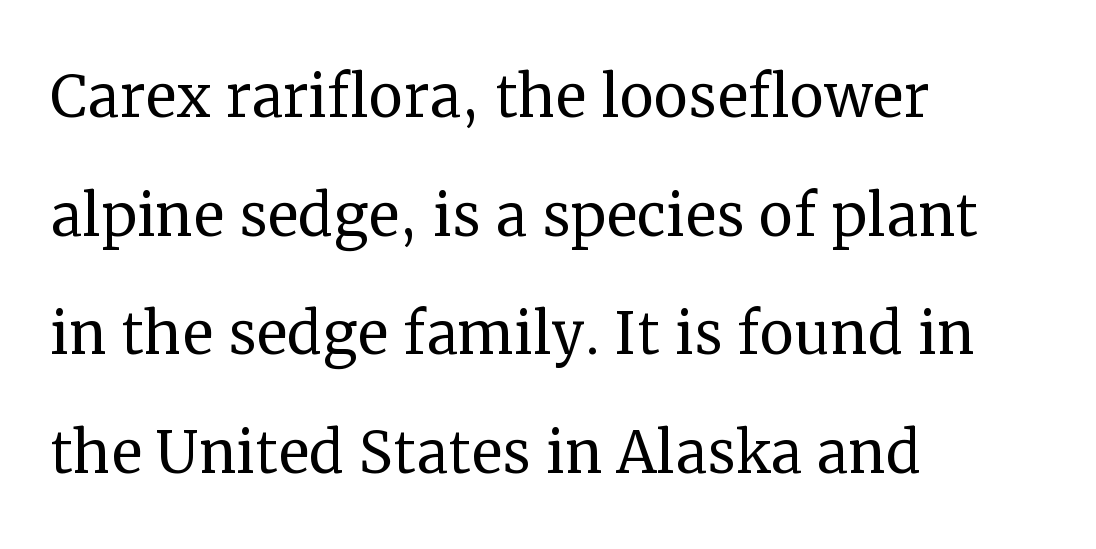
{"serif": "yes", "italic": "no", "bold": "no", "weight": "regular", "width": "normal", "stroke_contrast": "medium", "x_height": "medium", "monospaced": "no", "underline": "no", "align": "left", "line_spacing": "normal", "line_spacing_ratio": 1.54, "letter_spacing": "normal", "letter_spacing_em": 0.0, "glyph_px": 77}
